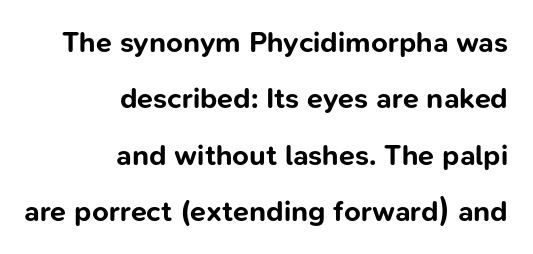
{"serif": "no", "italic": "no", "bold": "yes", "weight": "bold", "width": "normal", "stroke_contrast": "low", "x_height": "medium", "monospaced": "no", "underline": "no", "align": "right", "line_spacing": "loose", "line_spacing_ratio": 1.94, "letter_spacing": "normal", "letter_spacing_em": 0.0, "glyph_px": 29}
